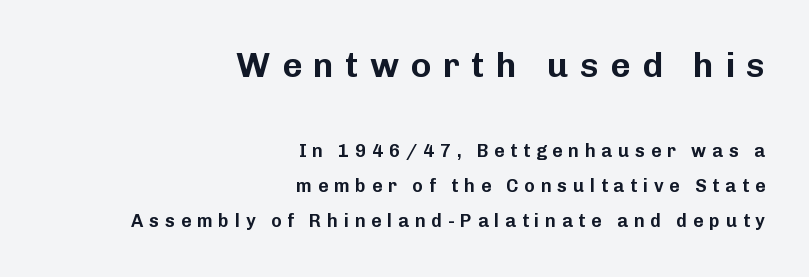
The glyphs are unaccompanied by any horizontal stroke below them. The rendering uses natural spacing where letterforms have individual widths. Scale decreases going downward across the two blocks. One-word summary of the alignment: right.
